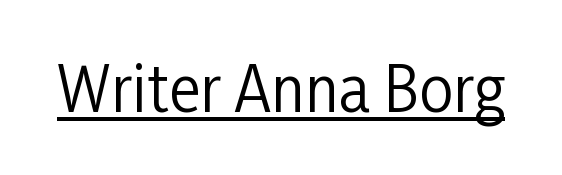
{"serif": "no", "italic": "no", "bold": "no", "weight": "regular", "width": "condensed", "stroke_contrast": "low", "x_height": "medium", "monospaced": "no", "underline": "yes", "letter_spacing": "normal", "letter_spacing_em": 0.0, "glyph_px": 61}
